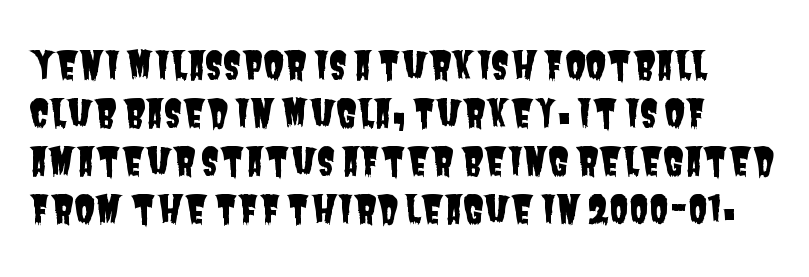
Q: Is the typeface a serif or a sans-serif typeface? A: Sans-serif.
Q: Is the text underlined? A: No.
Q: Is the spacing between letters normal or unusually wide? A: Normal.
Q: Is the spacing between lines tight, normal or loose? A: Normal.
Q: Width (condensed, normal, or wide)? A: Condensed.
Q: Stroke contrast? A: Low.
Q: x-height? A: Large.
Q: Monospaced? A: No.
